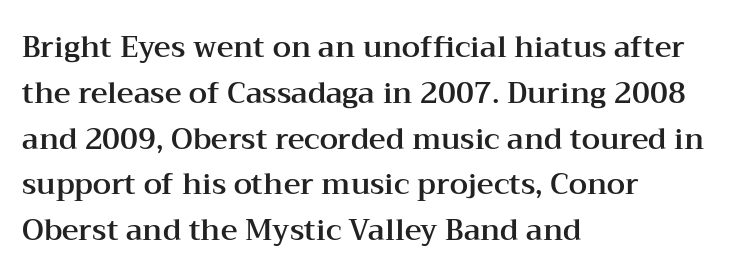
{"serif": "yes", "italic": "no", "width": "wide", "stroke_contrast": "medium", "x_height": "medium", "monospaced": "no", "underline": "no", "align": "left", "line_spacing": "normal", "line_spacing_ratio": 1.58, "letter_spacing": "normal", "letter_spacing_em": 0.0, "glyph_px": 29}
